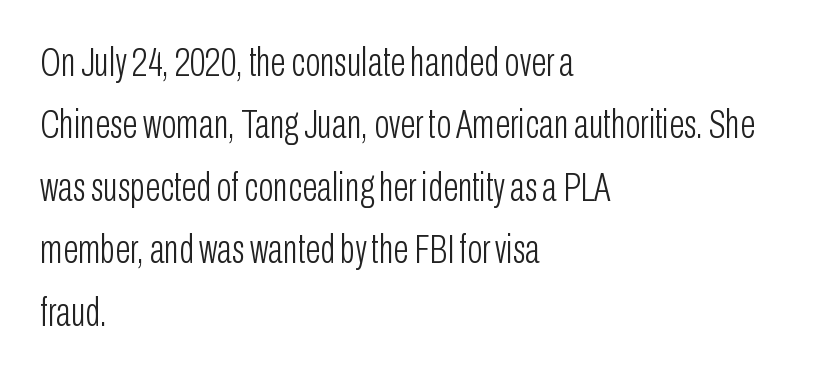
{"serif": "no", "italic": "no", "bold": "no", "weight": "light", "width": "condensed", "stroke_contrast": "low", "x_height": "medium", "monospaced": "no", "underline": "no", "align": "left", "line_spacing": "normal", "line_spacing_ratio": 1.56, "letter_spacing": "normal", "letter_spacing_em": 0.0, "glyph_px": 40}
